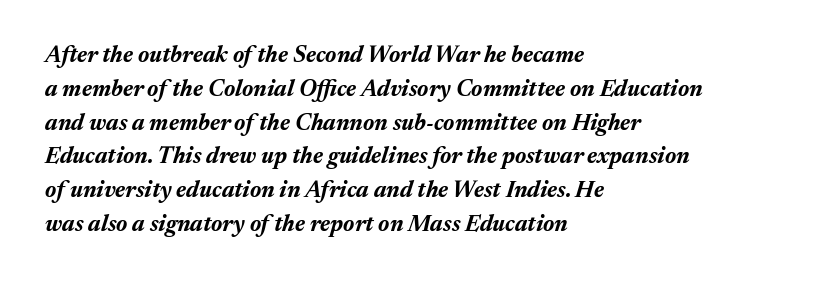
Q: Is the text bold? A: Yes.
Q: Is the text italic (slanted)? A: Yes, it leans right by about 17 degrees.
Q: Is the text underlined? A: No.
Q: How is the paragraph aligned? A: Left-aligned.
Q: Is the spacing between letters normal or unusually wide? A: Normal.
Q: Is the spacing between lines tight, normal or loose? A: Normal.
